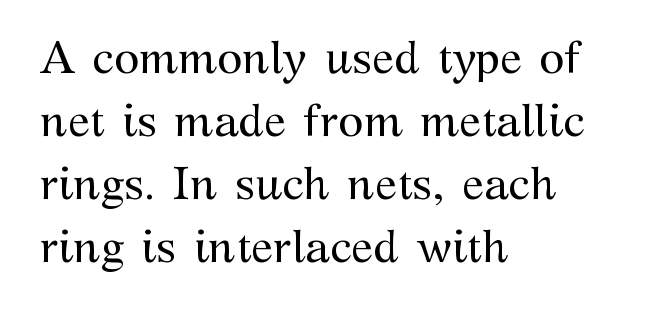
{"serif": "yes", "italic": "no", "bold": "no", "weight": "regular", "width": "normal", "stroke_contrast": "medium", "x_height": "medium", "monospaced": "no", "underline": "no", "align": "left", "line_spacing": "normal", "line_spacing_ratio": 1.37, "letter_spacing": "normal", "letter_spacing_em": 0.0, "glyph_px": 46}
